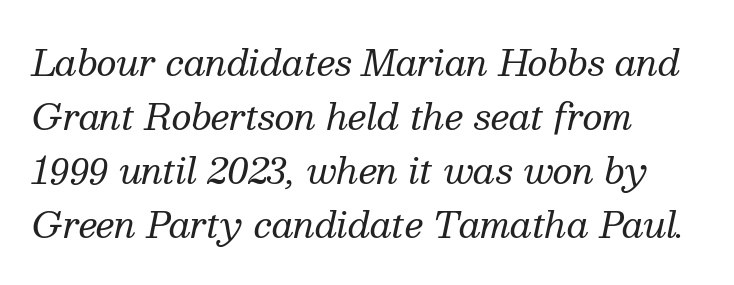
The image shows 35 px regular-weight serif type, italic (leaning right); set left-aligned, normal line spacing (1.54x), normal letter spacing, not underlined; medium stroke contrast and a medium x-height.
